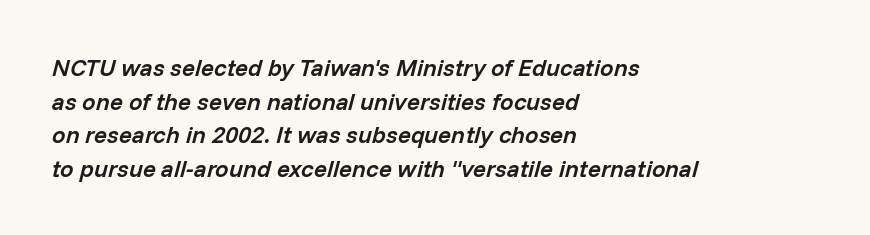
Q: Is the text bold? A: Semi-bold.
Q: Is the text italic (slanted)? A: Yes, it leans right by about 14 degrees.
Q: Is the text underlined? A: No.
Q: How is the paragraph aligned? A: Left-aligned.
Q: Is the spacing between letters normal or unusually wide? A: Normal.
Q: Is the spacing between lines tight, normal or loose? A: Normal.
